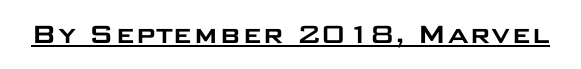
The image shows 32 px wide sans-serif type, upright; set normal letter spacing, underlined; low stroke contrast and a large x-height.
